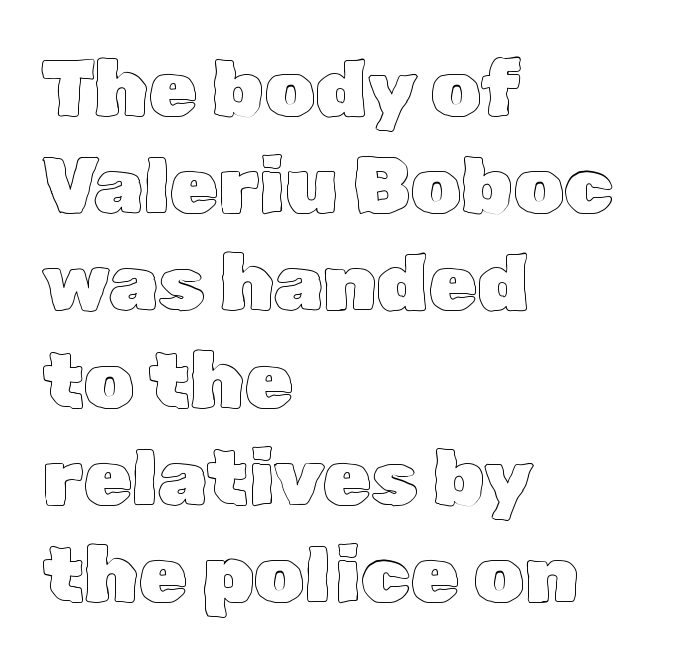
Q: Is the text italic (slanted)? A: No, it is upright.
Q: Is the text underlined? A: No.
Q: How is the paragraph aligned? A: Left-aligned.
Q: Is the spacing between letters normal or unusually wide? A: Normal.
Q: Width (condensed, normal, or wide)? A: Normal.
Q: x-height? A: Medium.
Q: Monospaced? A: No.
